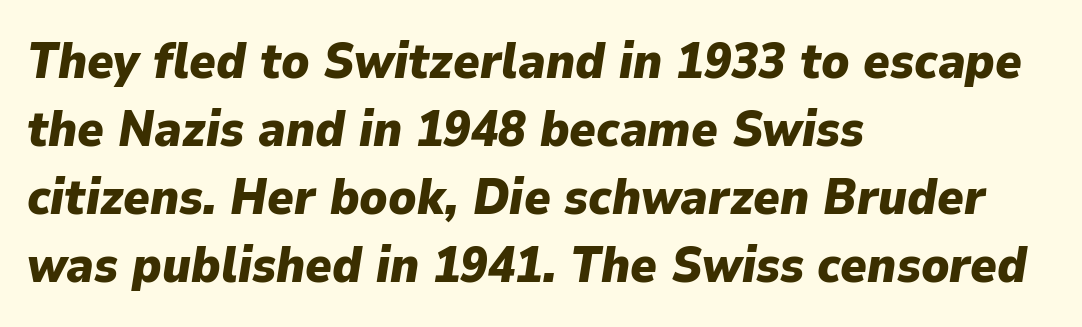
The image shows 50 px heavy type, italic (leaning right); set left-aligned, normal line spacing (1.36x), normal letter spacing, not underlined; low stroke contrast and a medium x-height.
